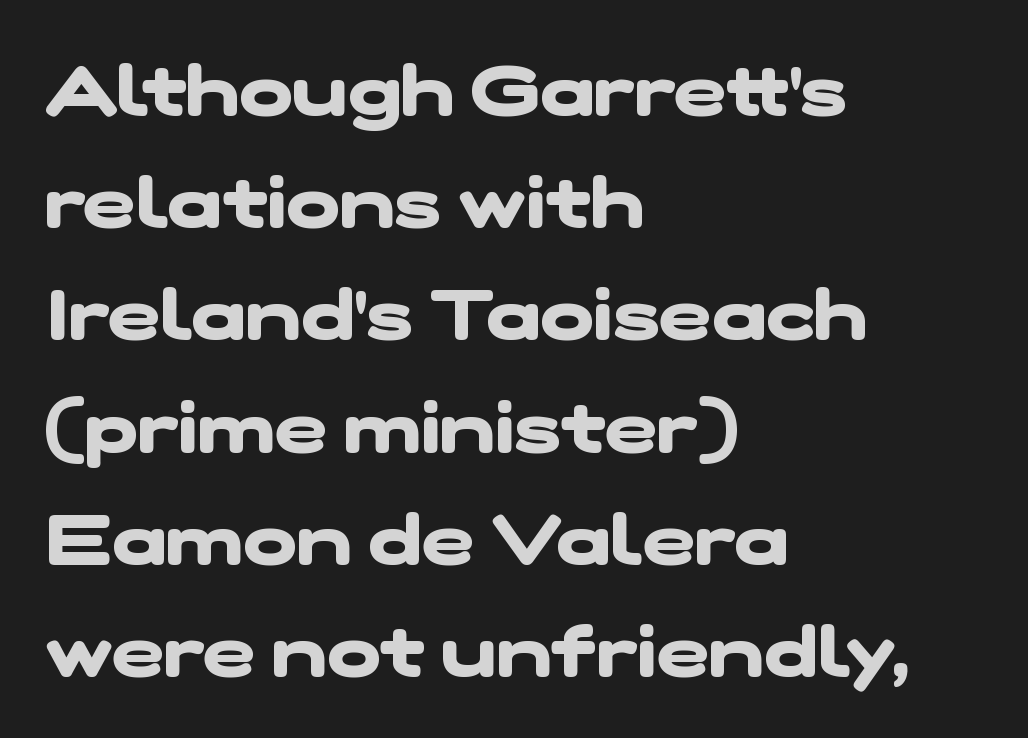
{"serif": "no", "bold": "yes", "weight": "heavy", "width": "wide", "stroke_contrast": "low", "x_height": "medium", "monospaced": "no", "underline": "no", "align": "left", "line_spacing": "normal", "line_spacing_ratio": 1.58, "letter_spacing": "normal", "letter_spacing_em": 0.0, "glyph_px": 71}
